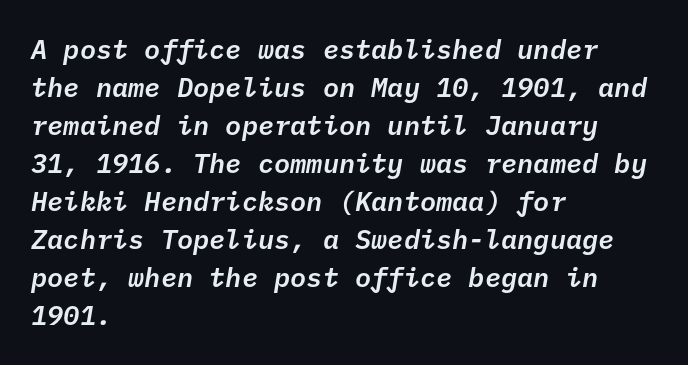
Q: Is the text italic (slanted)? A: Yes, it leans right by about 10 degrees.
Q: Is the text underlined? A: No.
Q: How is the paragraph aligned? A: Left-aligned.
Q: Is the spacing between letters normal or unusually wide? A: Normal.
Q: Is the spacing between lines tight, normal or loose? A: Normal.
